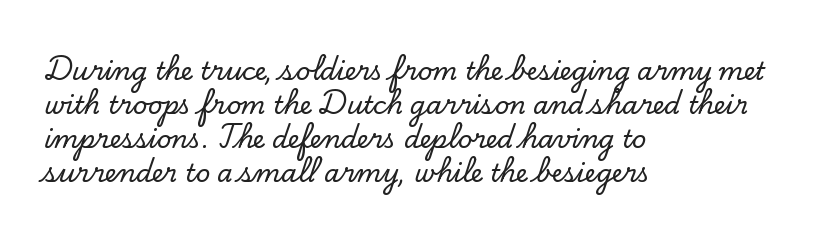
Q: Is the text italic (slanted)? A: Yes.
Q: Is the text underlined? A: No.
Q: How is the paragraph aligned? A: Left-aligned.
Q: Is the spacing between letters normal or unusually wide? A: Normal.
Q: Is the spacing between lines tight, normal or loose? A: Normal.
